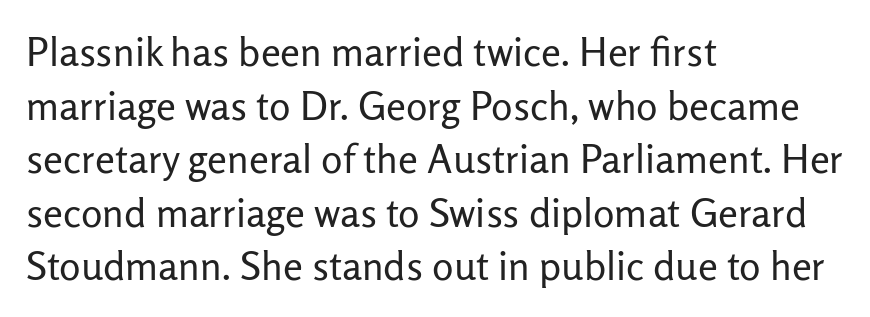
Compared with typical body copy, the letter spacing here is the same. Looks like regular typesetting: each glyph gets only the width it needs. Line starts are locked; line ends wander. The font is comparable to plain body text, perhaps lighter.
